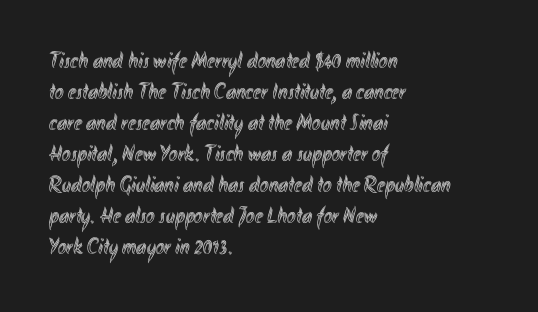
The designer left line spacing at the default. Glance below the letters and you will spot only blank space. The letters sit at their default tracking, neither squeezed nor spread. The compositor pushed each line to the left boundary.
